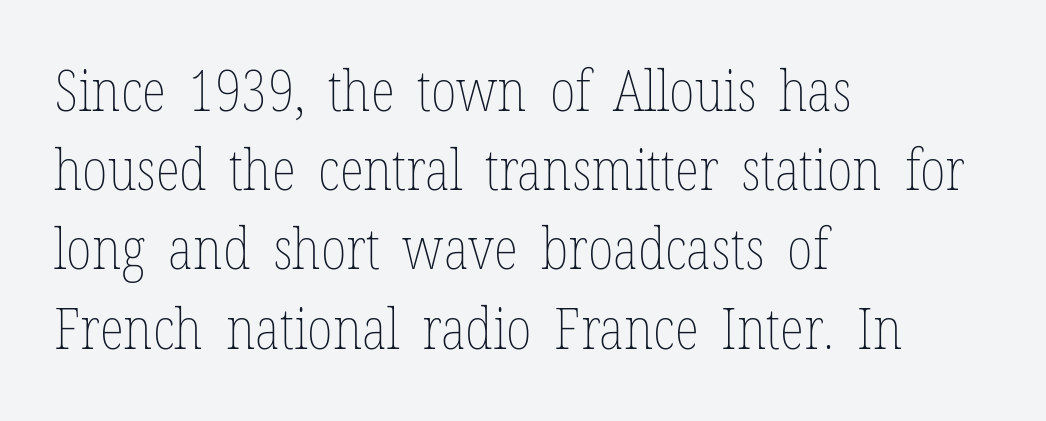
Q: Is the text bold? A: No.
Q: Is the text italic (slanted)? A: No, it is upright.
Q: Is the text underlined? A: No.
Q: How is the paragraph aligned? A: Left-aligned.
Q: Is the spacing between letters normal or unusually wide? A: Normal.
Q: Is the spacing between lines tight, normal or loose? A: Normal.
Q: Width (condensed, normal, or wide)? A: Condensed.
Q: Stroke contrast? A: Low.
Q: x-height? A: Medium.
Q: Monospaced? A: No.
